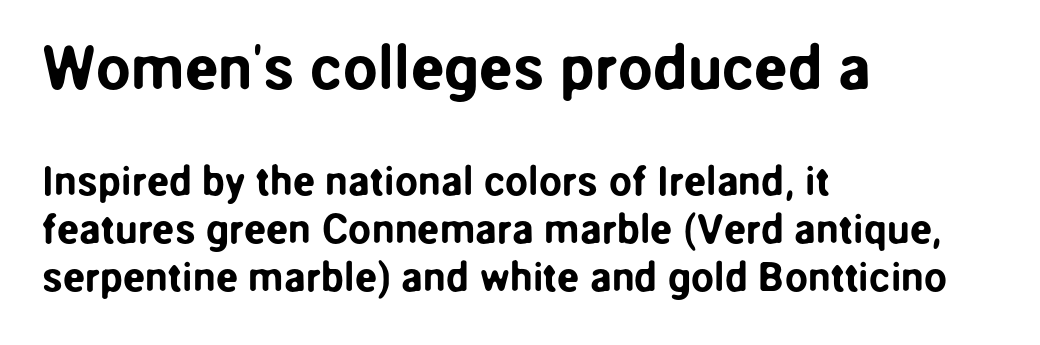
The image shows 62 px sans-serif type, upright; set left-aligned, line spacing 1.17x, normal letter spacing, not underlined; the first (top) block is 1.51x larger; low stroke contrast and a medium x-height.
